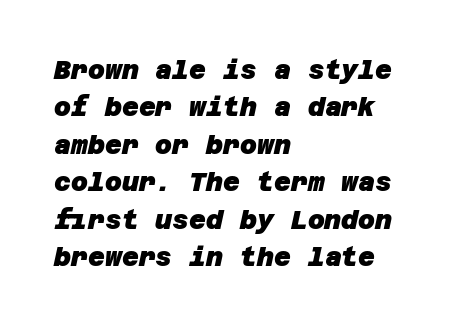
Q: Is the text bold? A: Yes.
Q: Is the text underlined? A: No.
Q: How is the paragraph aligned? A: Left-aligned.
Q: Is the spacing between letters normal or unusually wide? A: Normal.
Q: Is the spacing between lines tight, normal or loose? A: Normal.
